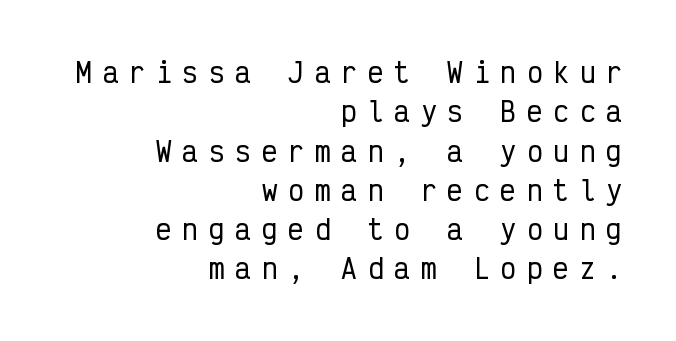
Q: Is the text italic (slanted)? A: No, it is upright.
Q: Is the text underlined? A: No.
Q: How is the paragraph aligned? A: Right-aligned.
Q: Is the spacing between letters normal or unusually wide? A: Unusually wide.
Q: Is the spacing between lines tight, normal or loose? A: Normal.
